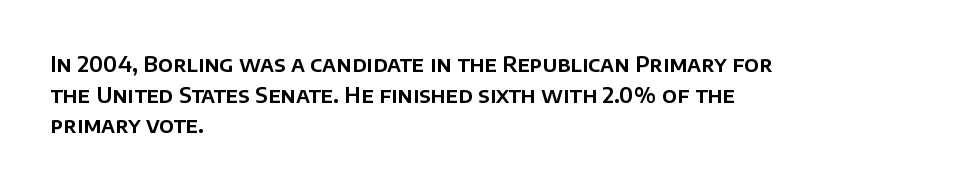
Style check: upright. Quick note: interline space is typical. This sample uses plain, unmodified letter spacing. In CSS terms this would be text-align: left.
